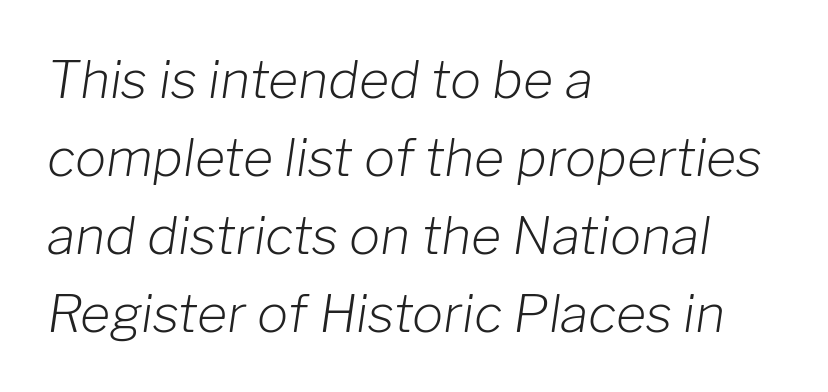
Q: Is the text bold? A: No.
Q: Is the text italic (slanted)? A: Yes, it leans right by about 8 degrees.
Q: Is the text underlined? A: No.
Q: How is the paragraph aligned? A: Left-aligned.
Q: Is the spacing between letters normal or unusually wide? A: Normal.
Q: Is the spacing between lines tight, normal or loose? A: Normal.
Q: Width (condensed, normal, or wide)? A: Normal.
Q: Stroke contrast? A: Low.
Q: x-height? A: Medium.
Q: Monospaced? A: No.
